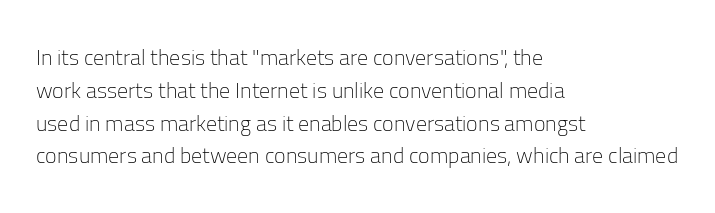
{"italic": "no", "bold": "no", "underline": "no", "align": "left", "line_spacing": "normal", "line_spacing_ratio": 1.49, "letter_spacing": "normal", "letter_spacing_em": 0.0, "glyph_px": 22}
